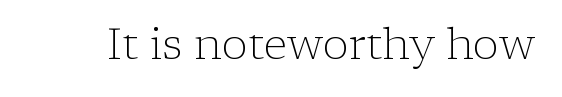
Q: Is the text bold? A: No.
Q: Is the text italic (slanted)? A: No, it is upright.
Q: Is the typeface a serif or a sans-serif typeface? A: Serif.
Q: Is the text underlined? A: No.
Q: Is the spacing between letters normal or unusually wide? A: Normal.
Q: Width (condensed, normal, or wide)? A: Normal.
Q: Stroke contrast? A: Low.
Q: x-height? A: Medium.
Q: Monospaced? A: No.
